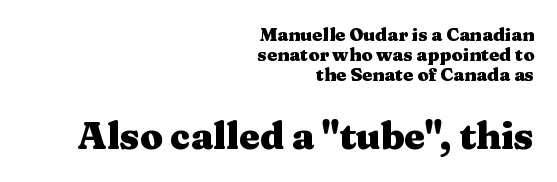
{"serif": "yes", "italic": "no", "bold": "yes", "weight": "heavy", "width": "wide", "stroke_contrast": "medium", "x_height": "medium", "monospaced": "no", "underline": "no", "align": "right", "line_spacing": "tight", "line_spacing_ratio": 1.1, "letter_spacing": "normal", "letter_spacing_em": 0.0, "larger_block": "second", "size_ratio": 2.06, "glyph_px": 37}
